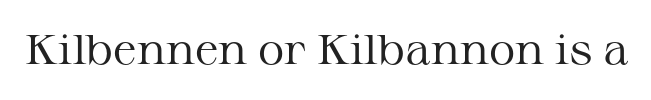
{"serif": "yes", "italic": "no", "bold": "no", "weight": "regular", "width": "wide", "stroke_contrast": "medium", "x_height": "medium", "monospaced": "no", "underline": "no", "letter_spacing": "normal", "letter_spacing_em": 0.0, "glyph_px": 41}
